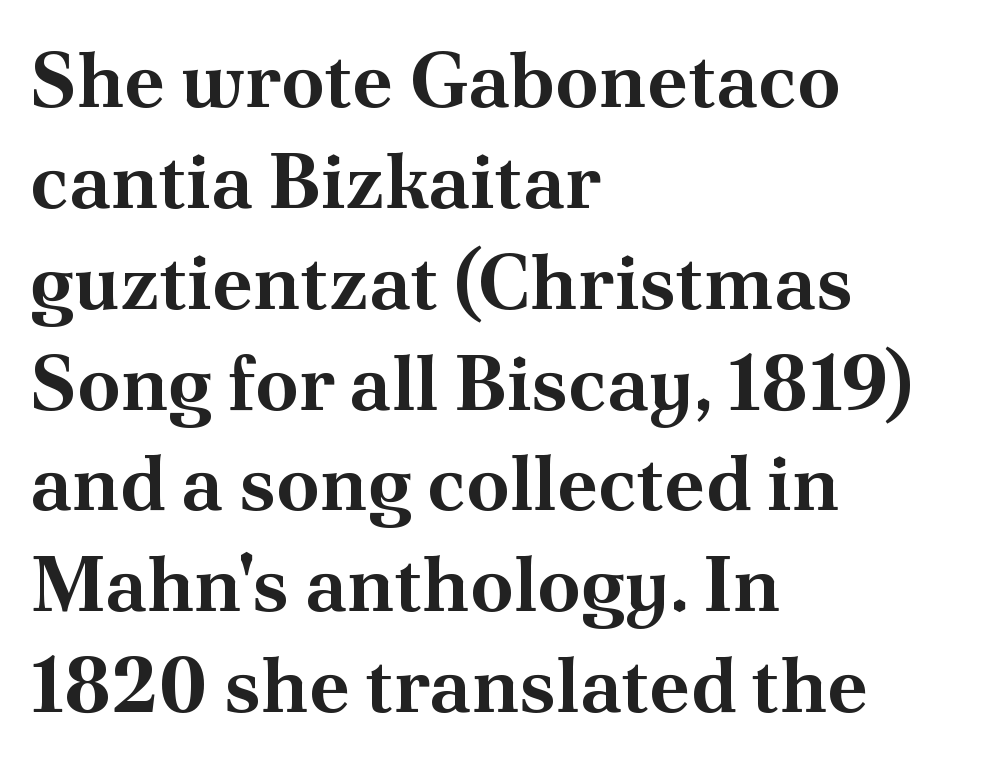
The image shows 77 px bold serif type, upright; set left-aligned, normal line spacing (1.31x), normal letter spacing, not underlined; medium stroke contrast and a small x-height.
